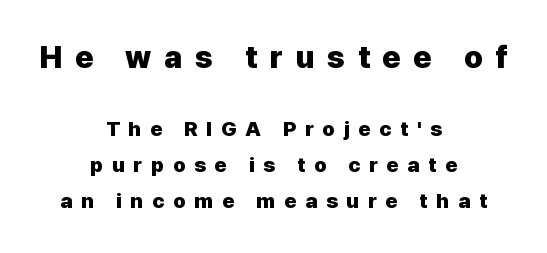
The image shows 31 px heavy sans-serif type, upright; set centered, line spacing 1.72x, unusually wide letter spacing (+0.41 em), not underlined; the first (top) block is 1.48x larger; low stroke contrast and a medium x-height.
